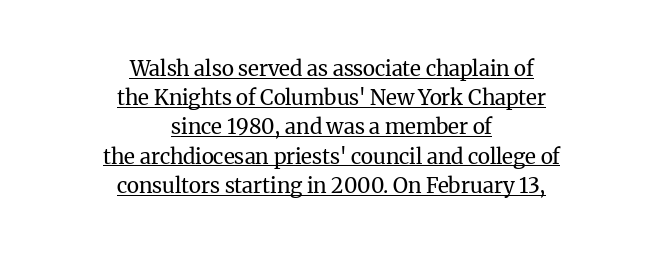
{"italic": "no", "bold": "no", "underline": "yes", "align": "center", "line_spacing": "normal", "line_spacing_ratio": 1.39, "letter_spacing": "normal", "letter_spacing_em": 0.0, "glyph_px": 21}
